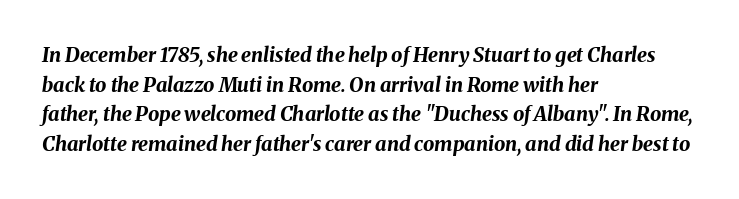
The image shows 20 px bold type, italic (leaning right); set left-aligned, normal line spacing (1.48x), normal letter spacing, not underlined.
